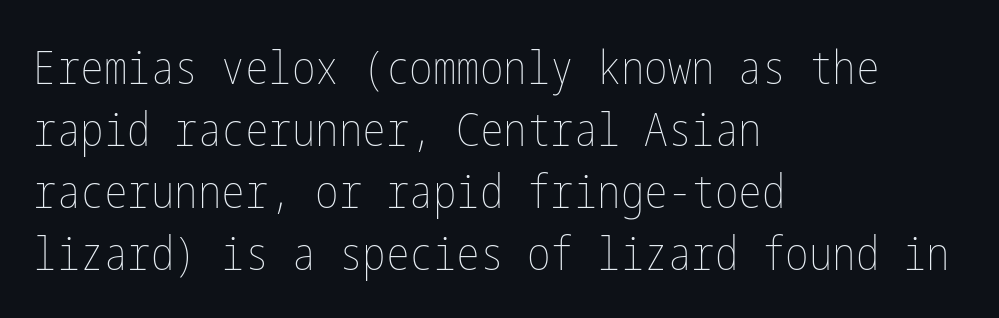
The image shows 47 px thin, condensed type, upright; set left-aligned, normal line spacing (1.32x), normal letter spacing, not underlined; low stroke contrast and a medium x-height.
